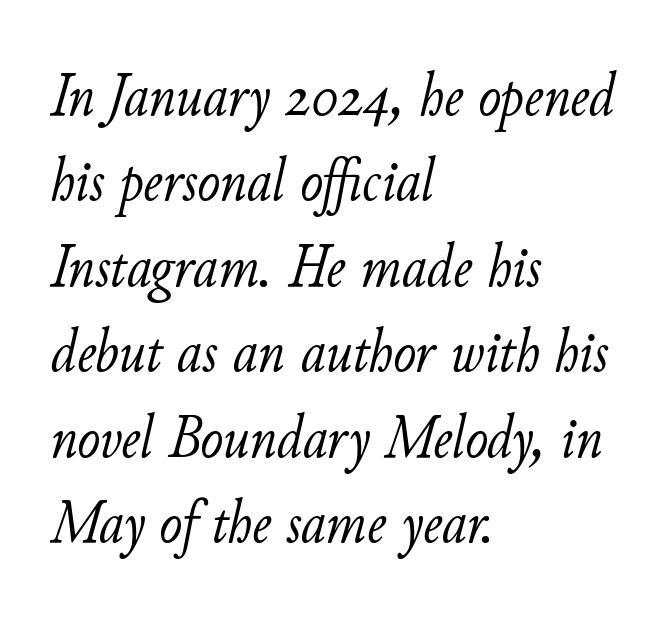
{"italic": "yes", "lean": "right", "slant_degrees": 11, "bold": "no", "weight": "light", "width": "normal", "stroke_contrast": "low", "x_height": "small", "monospaced": "no", "underline": "no", "align": "left", "line_spacing": "normal", "line_spacing_ratio": 1.4, "letter_spacing": "normal", "letter_spacing_em": 0.0, "glyph_px": 61}
